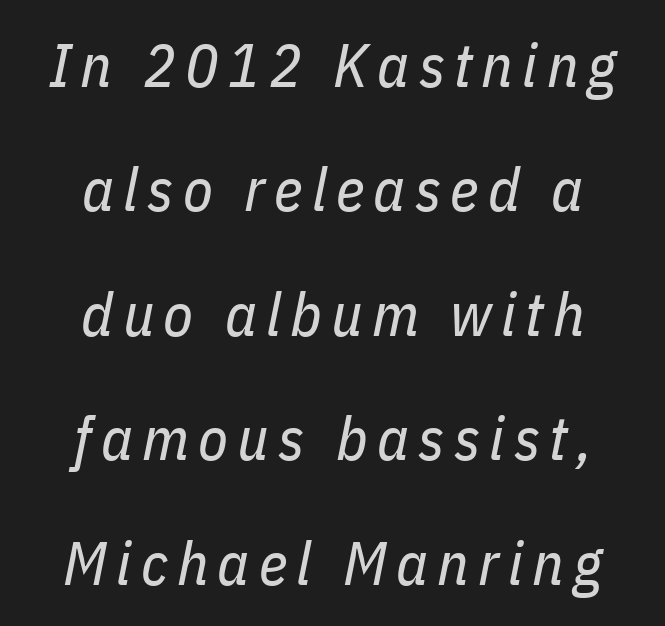
The image shows 61 px regular-weight, condensed type, italic (leaning right); set centered, loose line spacing (2.04x), not underlined; low stroke contrast and a medium x-height.
